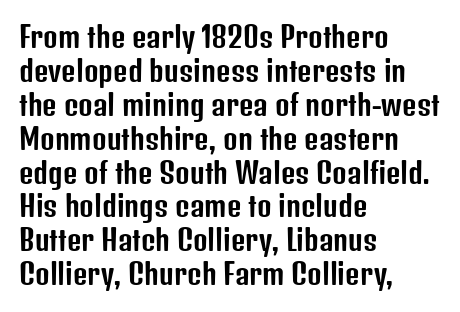
The image shows 28 px condensed sans-serif type, upright; set left-aligned, line spacing 1.21x, normal letter spacing, not underlined; low stroke contrast and a medium x-height.
